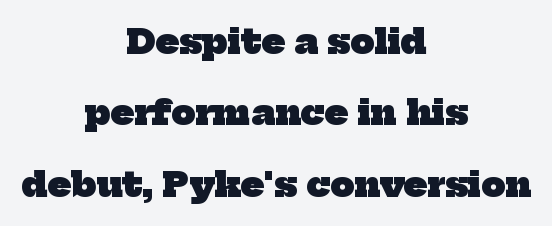
The image shows 34 px heavy serif type; set centered, loose line spacing (2.1x), normal letter spacing, not underlined; low stroke contrast and a medium x-height.
